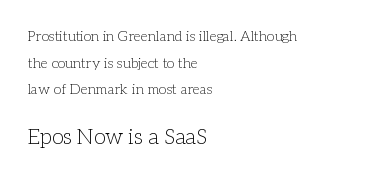
Characters remain perfectly vertical along every line. Caption: upper text group reduced, lower text group enlarged. Horizontally, the lines are justified to the leading edge only. The face looks like a standard text weight, possibly lighter. Has an underline been added? It has not.
